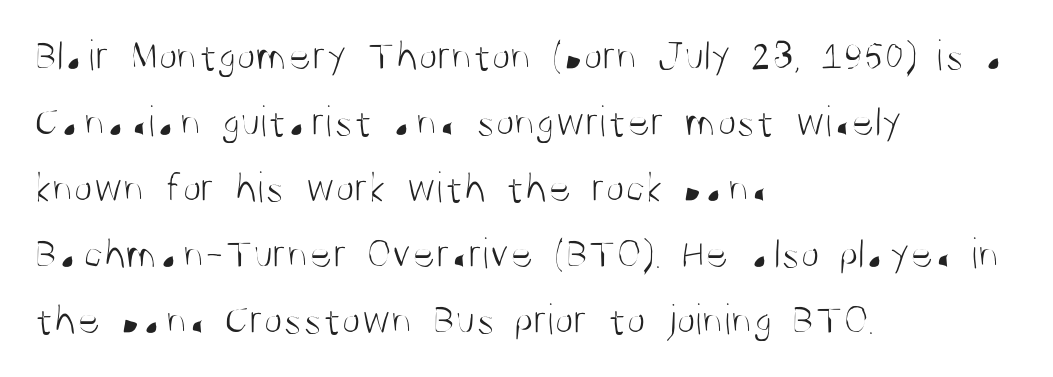
{"serif": "no", "italic": "no", "bold": "no", "weight": "light", "width": "condensed", "stroke_contrast": "medium", "x_height": "large", "monospaced": "no", "underline": "no", "align": "left", "line_spacing": "normal", "line_spacing_ratio": 1.5, "letter_spacing": "normal", "letter_spacing_em": 0.0, "glyph_px": 44}
